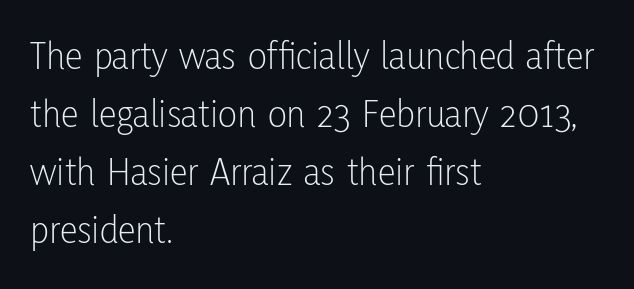
Q: Is the text bold? A: No.
Q: Is the text italic (slanted)? A: No, it is upright.
Q: Is the typeface a serif or a sans-serif typeface? A: Sans-serif.
Q: Is the text underlined? A: No.
Q: How is the paragraph aligned? A: Left-aligned.
Q: Is the spacing between letters normal or unusually wide? A: Normal.
Q: Is the spacing between lines tight, normal or loose? A: Normal.
Q: Width (condensed, normal, or wide)? A: Condensed.
Q: Stroke contrast? A: Low.
Q: x-height? A: Medium.
Q: Monospaced? A: No.
